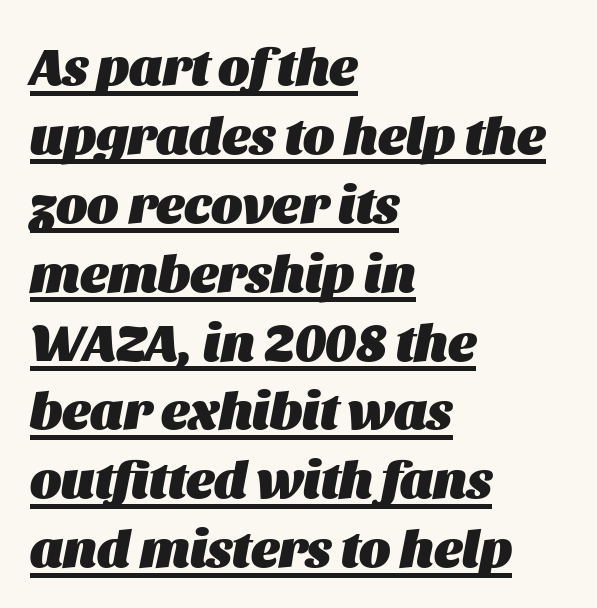
{"italic": "yes", "lean": "right", "slant_degrees": 11, "bold": "yes", "weight": "heavy", "width": "normal", "stroke_contrast": "medium", "x_height": "large", "monospaced": "no", "underline": "yes", "align": "left", "line_spacing": "normal", "line_spacing_ratio": 1.3, "letter_spacing": "normal", "letter_spacing_em": 0.0, "glyph_px": 53}
